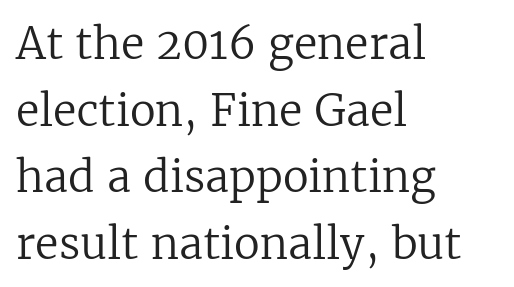
Q: Is the text bold? A: No.
Q: Is the text italic (slanted)? A: No, it is upright.
Q: Is the typeface a serif or a sans-serif typeface? A: Serif.
Q: Is the text underlined? A: No.
Q: How is the paragraph aligned? A: Left-aligned.
Q: Is the spacing between letters normal or unusually wide? A: Normal.
Q: Is the spacing between lines tight, normal or loose? A: Normal.
Q: Width (condensed, normal, or wide)? A: Normal.
Q: Stroke contrast? A: Low.
Q: x-height? A: Medium.
Q: Monospaced? A: No.
